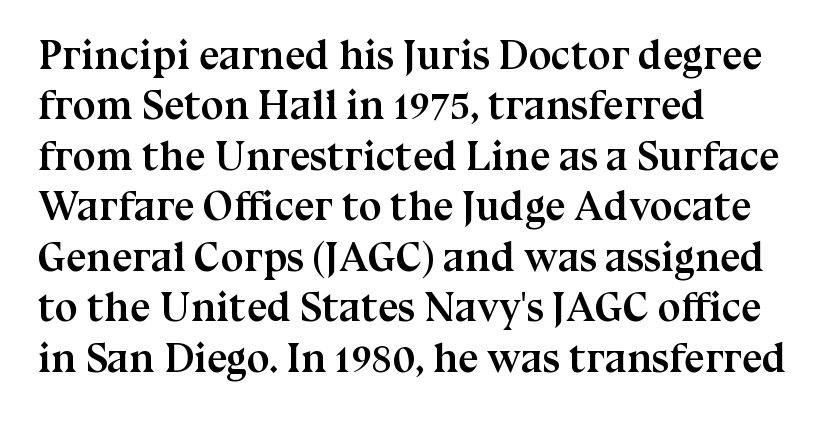
{"serif": "yes", "italic": "no", "bold": "yes", "weight": "semibold", "width": "normal", "stroke_contrast": "medium", "x_height": "medium", "monospaced": "no", "underline": "no", "align": "left", "line_spacing_ratio": 1.23, "letter_spacing": "normal", "letter_spacing_em": 0.0, "glyph_px": 41}
